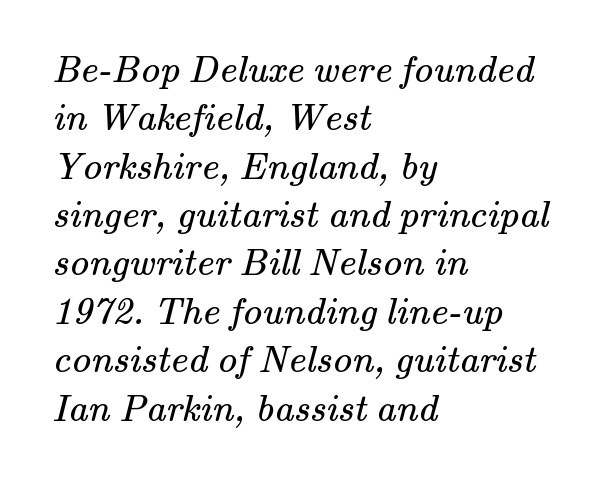
The image shows 39 px regular-weight serif type; set left-aligned, line spacing 1.24x, normal letter spacing, not underlined; medium stroke contrast and a small x-height.
